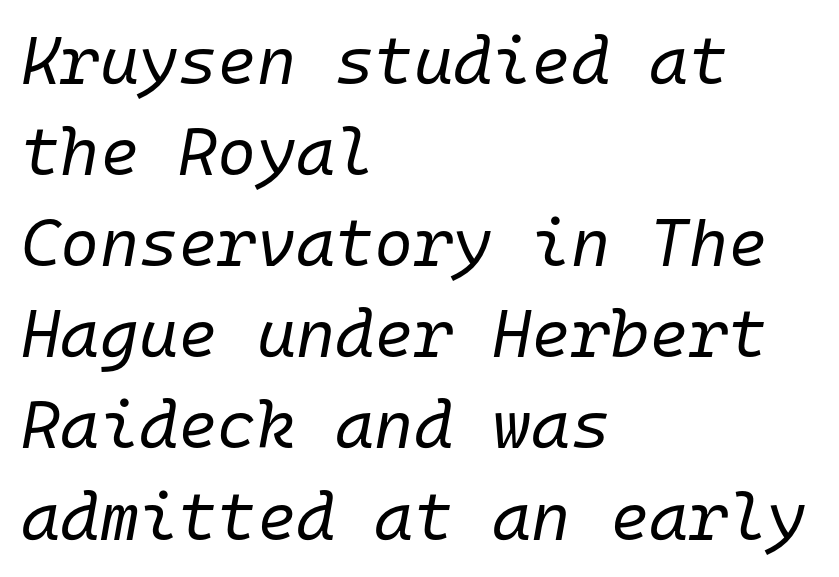
{"italic": "yes", "lean": "right", "slant_degrees": 10, "bold": "no", "weight": "regular", "width": "normal", "stroke_contrast": "low", "x_height": "medium", "monospaced": "yes", "underline": "no", "align": "left", "line_spacing": "normal", "line_spacing_ratio": 1.36, "letter_spacing": "normal", "letter_spacing_em": 0.0, "glyph_px": 67}
